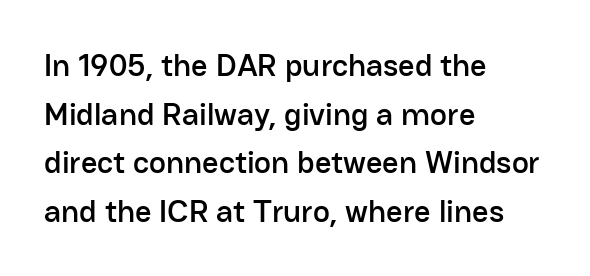
Caption: multi-line text, flush left, ragged right. The gaps between neighbouring characters are ordinary and unremarkable. Unmarked baselines from the first word to the last. The font family rendered here belongs to the sans-serif group.
